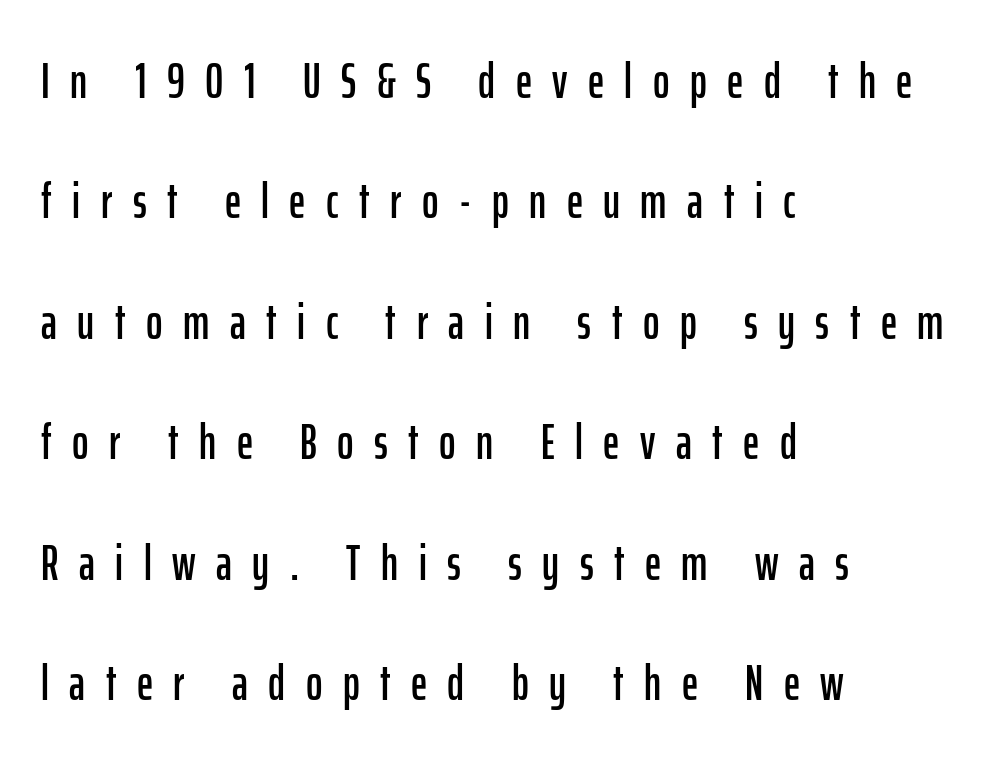
The letterforms stand isolated, each surrounded by extra space. Type style note: lacks serifs. Bare-footed words on every line. Character widths vary here, with narrow letters taking less room than wide ones.
